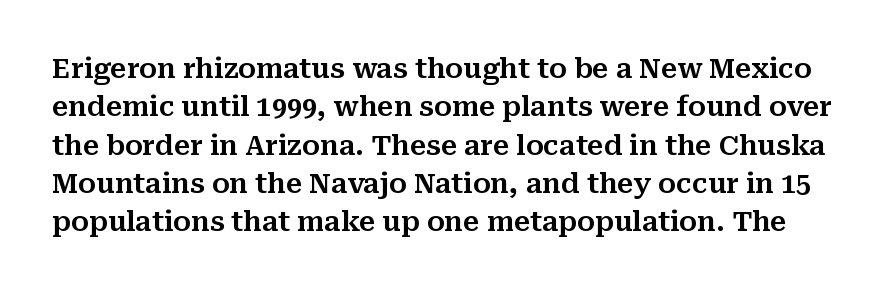
Interline gaps are of average width in this sample. Short note: letters normally spaced. Nobody drew a line under any word here. Nope, not italic — everything's standing straight.
